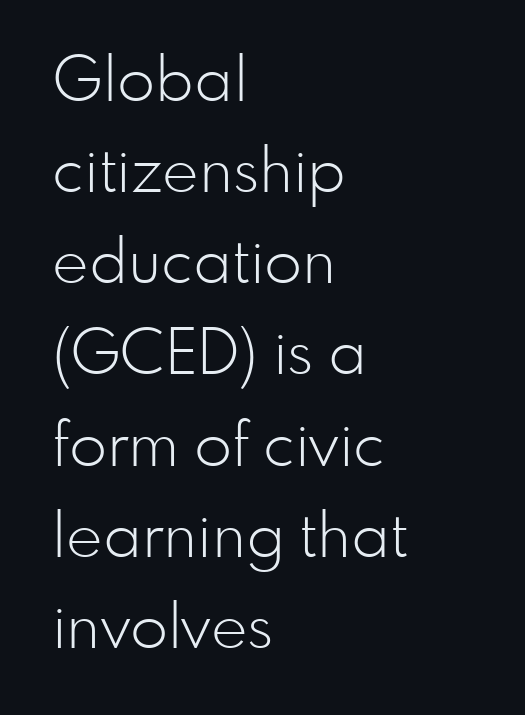
Q: Is the text bold? A: No.
Q: Is the text italic (slanted)? A: No, it is upright.
Q: Is the typeface a serif or a sans-serif typeface? A: Sans-serif.
Q: Is the text underlined? A: No.
Q: How is the paragraph aligned? A: Left-aligned.
Q: Is the spacing between letters normal or unusually wide? A: Normal.
Q: Is the spacing between lines tight, normal or loose? A: Normal.
Q: Width (condensed, normal, or wide)? A: Normal.
Q: Stroke contrast? A: Low.
Q: x-height? A: Small.
Q: Monospaced? A: No.
